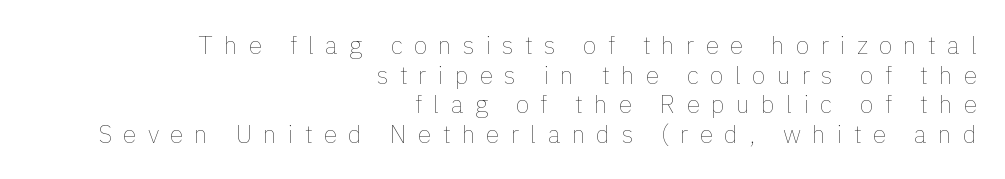
The image shows 25 px text type, upright; set right-aligned, line spacing 1.19x, unusually wide letter spacing (+0.44 em), not underlined.
